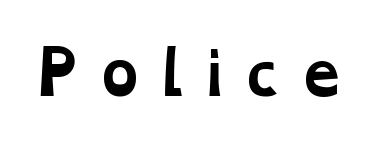
The image shows 58 px bold, wide serif type; set not underlined; low stroke contrast and a medium x-height.
